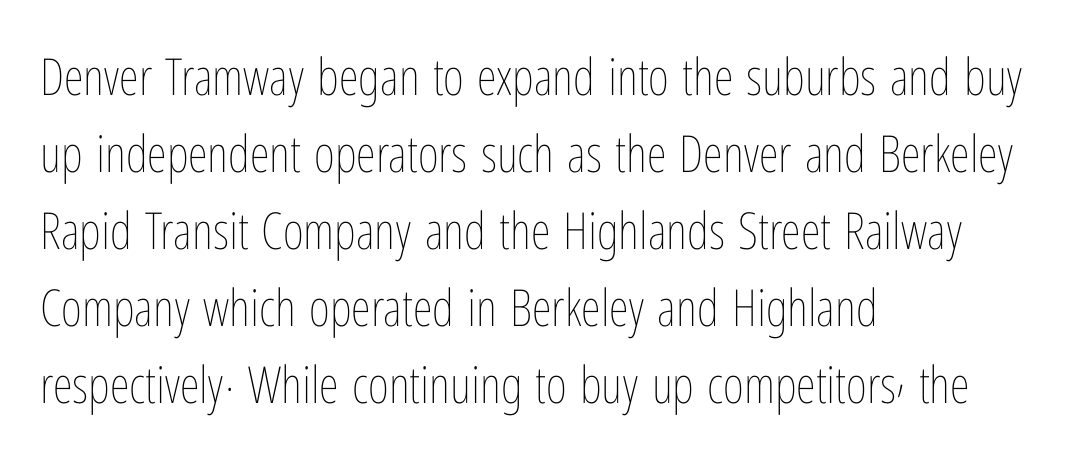
Q: Is the text bold? A: No.
Q: Is the text italic (slanted)? A: No, it is upright.
Q: Is the text underlined? A: No.
Q: How is the paragraph aligned? A: Left-aligned.
Q: Is the spacing between letters normal or unusually wide? A: Normal.
Q: Is the spacing between lines tight, normal or loose? A: Normal.
Q: Width (condensed, normal, or wide)? A: Condensed.
Q: Stroke contrast? A: Low.
Q: x-height? A: Medium.
Q: Monospaced? A: No.
